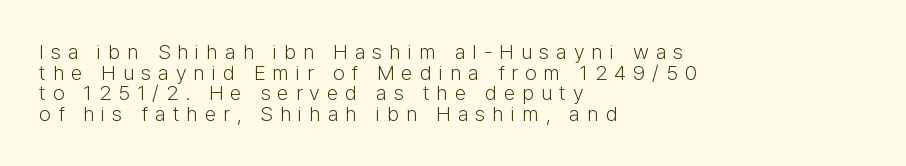
The image shows 21 px text type, upright; set left-aligned, tight line spacing (0.98x), unusually wide letter spacing (+0.33 em), not underlined.
